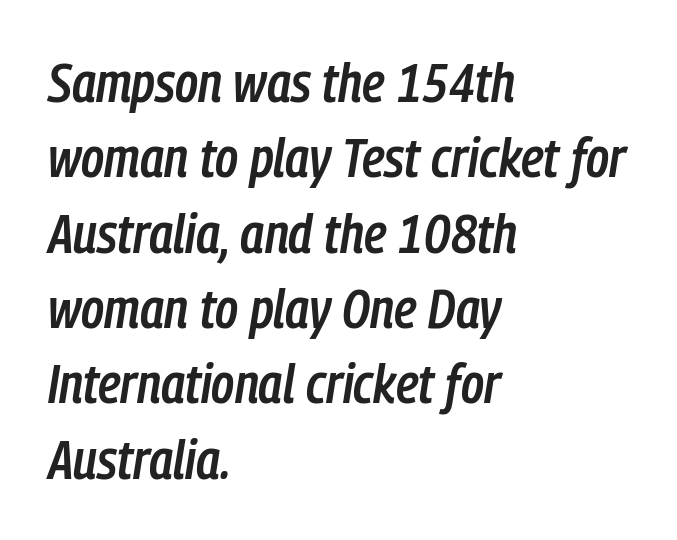
The image shows 55 px semibold, condensed type, italic (leaning right); set left-aligned, normal line spacing (1.37x), normal letter spacing, not underlined; low stroke contrast and a medium x-height.
